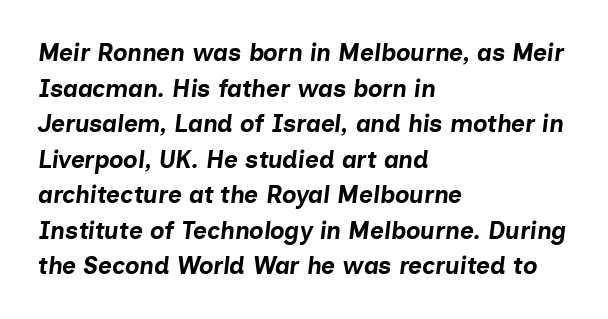
{"italic": "yes", "lean": "right", "slant_degrees": 7, "bold": "yes", "underline": "no", "align": "left", "line_spacing": "normal", "line_spacing_ratio": 1.48, "letter_spacing": "normal", "letter_spacing_em": 0.0, "glyph_px": 24}
